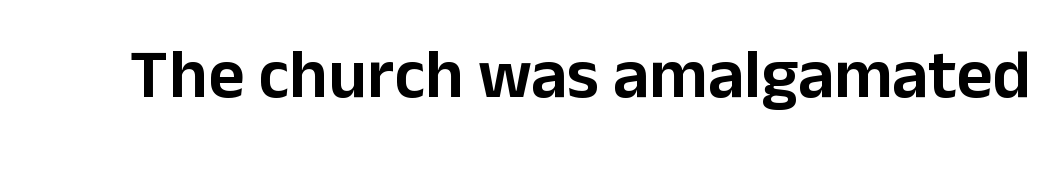
The image shows 70 px sans-serif type, upright; set normal letter spacing, not underlined; low stroke contrast and a medium x-height.
